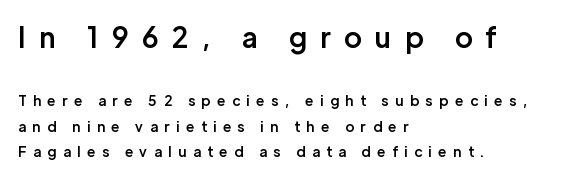
{"serif": "no", "italic": "no", "bold": "semi", "weight": "semibold", "width": "normal", "stroke_contrast": "low", "x_height": "medium", "monospaced": "no", "underline": "no", "align": "left", "line_spacing_ratio": 1.82, "letter_spacing": "wide", "letter_spacing_em": 0.48, "larger_block": "first", "size_ratio": 2.0, "glyph_px": 28}
